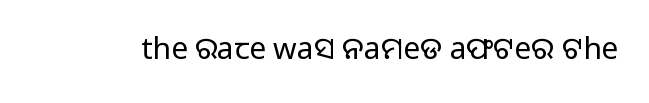
Q: Is the text bold? A: No.
Q: Is the text italic (slanted)? A: No, it is upright.
Q: Is the typeface a serif or a sans-serif typeface? A: Sans-serif.
Q: Is the text underlined? A: No.
Q: Is the spacing between letters normal or unusually wide? A: Normal.
Q: Width (condensed, normal, or wide)? A: Normal.
Q: Stroke contrast? A: Low.
Q: x-height? A: Medium.
Q: Monospaced? A: No.
